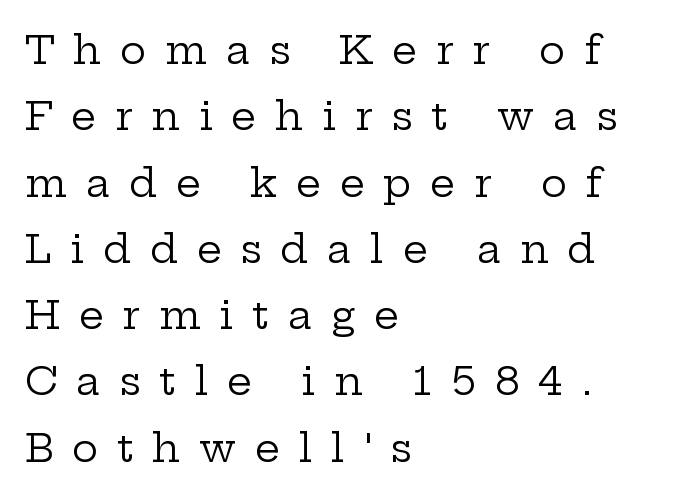
Q: Is the text bold? A: No.
Q: Is the text italic (slanted)? A: No, it is upright.
Q: Is the typeface a serif or a sans-serif typeface? A: Serif.
Q: Is the text underlined? A: No.
Q: How is the paragraph aligned? A: Left-aligned.
Q: Is the spacing between letters normal or unusually wide? A: Unusually wide.
Q: Is the spacing between lines tight, normal or loose? A: Normal.
Q: Width (condensed, normal, or wide)? A: Wide.
Q: Stroke contrast? A: Low.
Q: x-height? A: Medium.
Q: Monospaced? A: No.
